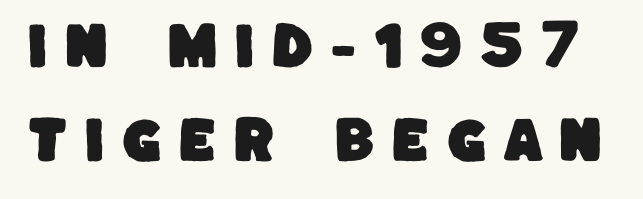
{"serif": "no", "width": "normal", "stroke_contrast": "low", "x_height": "large", "monospaced": "no", "underline": "no", "line_spacing_ratio": 1.89, "letter_spacing": "wide", "letter_spacing_em": 0.32, "glyph_px": 50}
